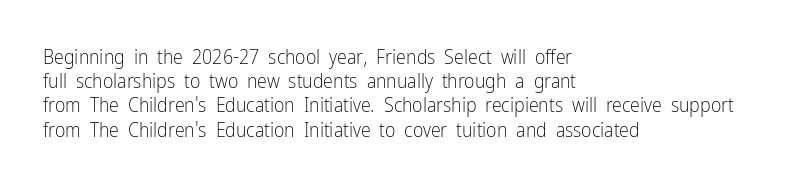
{"italic": "no", "bold": "no", "underline": "no", "align": "left", "line_spacing_ratio": 1.21, "letter_spacing": "normal", "letter_spacing_em": 0.0, "glyph_px": 20}
